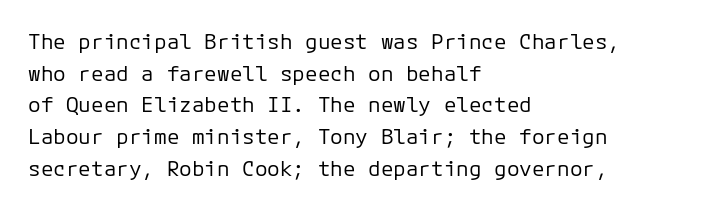
The image shows 21 px text type, upright; set left-aligned, normal line spacing (1.51x), normal letter spacing, not underlined.
